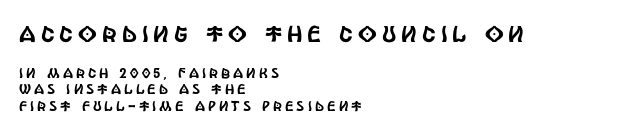
Q: Is the text italic (slanted)? A: No, it is upright.
Q: Is the text underlined? A: No.
Q: How is the paragraph aligned? A: Left-aligned.
Q: Is the spacing between letters normal or unusually wide? A: Unusually wide.
Q: Which block of text is set in a larger size, the first (top) or the second (bottom)? A: The first (top) one.
